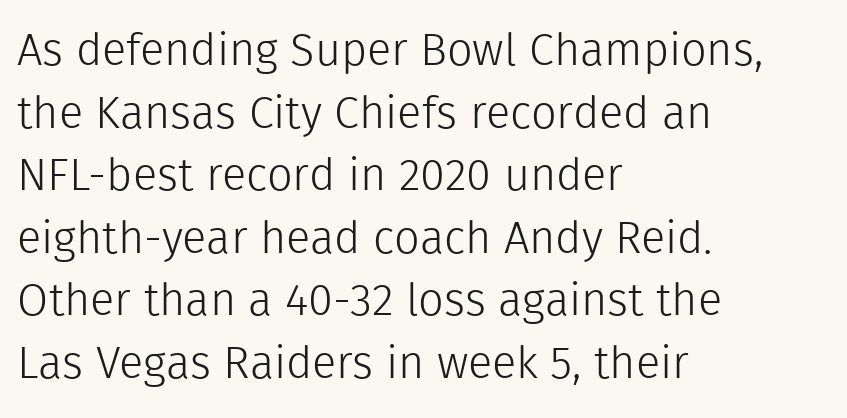
{"serif": "no", "italic": "no", "bold": "no", "weight": "light", "width": "normal", "x_height": "medium", "monospaced": "no", "underline": "no", "align": "left", "line_spacing": "normal", "line_spacing_ratio": 1.39, "letter_spacing": "normal", "letter_spacing_em": 0.0, "glyph_px": 45}
